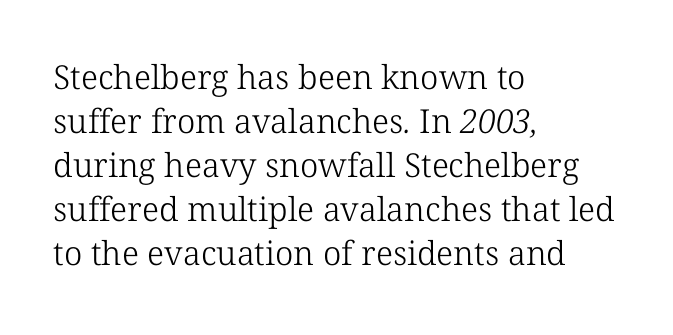
Q: Is the text bold? A: No.
Q: Is the typeface a serif or a sans-serif typeface? A: Serif.
Q: Is the text underlined? A: No.
Q: How is the paragraph aligned? A: Left-aligned.
Q: Is the spacing between letters normal or unusually wide? A: Normal.
Q: Is the spacing between lines tight, normal or loose? A: Normal.
Q: Width (condensed, normal, or wide)? A: Normal.
Q: Stroke contrast? A: Low.
Q: x-height? A: Medium.
Q: Monospaced? A: No.
